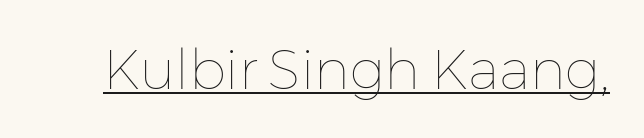
Q: Is the text bold? A: No.
Q: Is the text italic (slanted)? A: No, it is upright.
Q: Is the text underlined? A: Yes.
Q: Is the spacing between letters normal or unusually wide? A: Normal.
Q: Width (condensed, normal, or wide)? A: Normal.
Q: Stroke contrast? A: Low.
Q: x-height? A: Medium.
Q: Monospaced? A: No.
